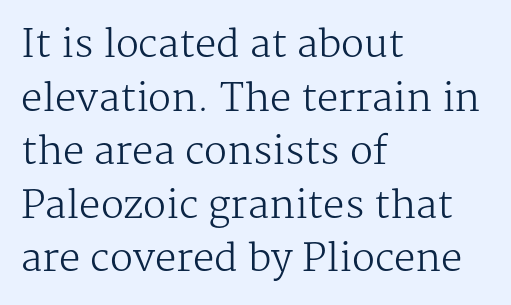
{"serif": "yes", "italic": "no", "bold": "no", "weight": "regular", "width": "normal", "stroke_contrast": "medium", "x_height": "medium", "monospaced": "no", "underline": "no", "align": "left", "line_spacing": "normal", "line_spacing_ratio": 1.41, "letter_spacing": "normal", "letter_spacing_em": 0.0, "glyph_px": 38}
